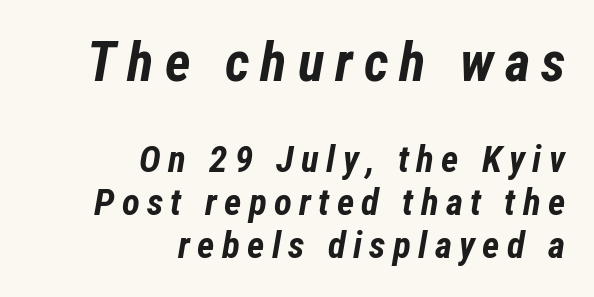
The image shows 55 px bold, condensed type, italic (leaning right); set right-aligned, line spacing 1.16x, unusually wide letter spacing (+0.2 em), not underlined; the first (top) block is 1.49x larger; low stroke contrast and a medium x-height.
